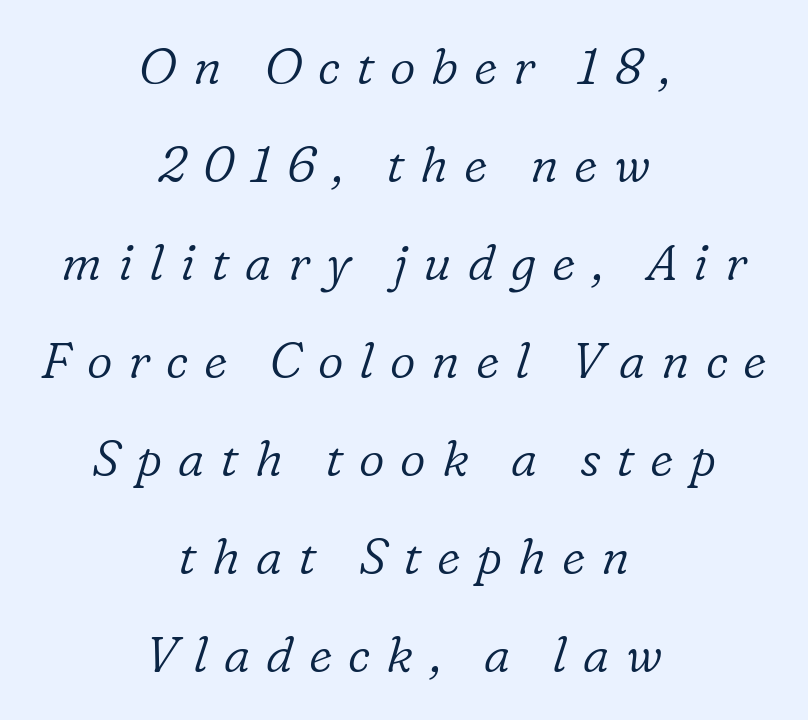
The image shows 50 px light serif type, italic (leaning right); set centered, loose line spacing (1.96x), unusually wide letter spacing (+0.32 em), not underlined; low stroke contrast and a medium x-height.
